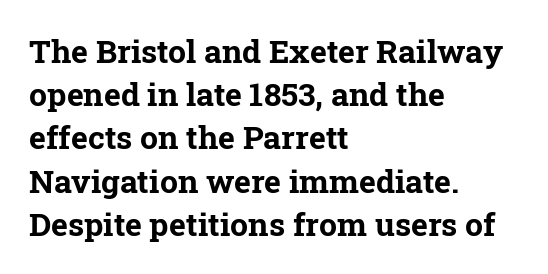
Anything drawn beneath the words? Only blank space. These lines sit exactly where default settings would place them. Proportional: the letters do not fall into vertical columns. Visually the block forms a straight wall on the left and a jagged coastline on the right. How are the letters spaced? Ordinarily, with no added tracking.
